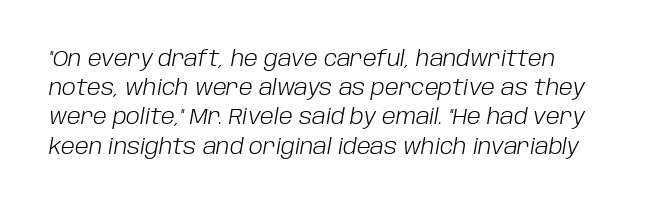
{"italic": "yes", "lean": "right", "slant_degrees": 10, "bold": "no", "underline": "no", "line_spacing": "normal", "line_spacing_ratio": 1.39, "letter_spacing": "normal", "letter_spacing_em": 0.0, "glyph_px": 21}
